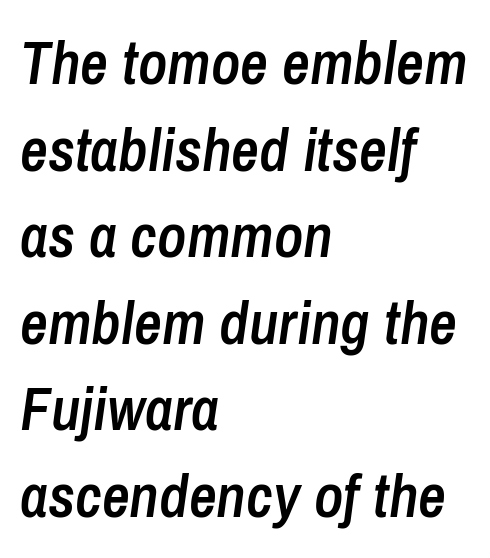
Q: Is the text bold? A: Semi-bold.
Q: Is the text italic (slanted)? A: Yes, it leans right by about 8 degrees.
Q: Is the text underlined? A: No.
Q: How is the paragraph aligned? A: Left-aligned.
Q: Is the spacing between letters normal or unusually wide? A: Normal.
Q: Is the spacing between lines tight, normal or loose? A: Normal.
Q: Width (condensed, normal, or wide)? A: Condensed.
Q: Stroke contrast? A: Low.
Q: x-height? A: Medium.
Q: Monospaced? A: No.
